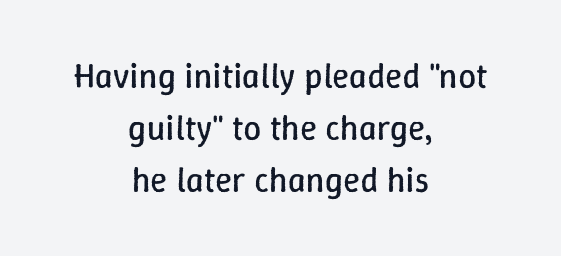
The type sits square on the baseline with zero lean. Each line is balanced around a shared central axis. Honestly, the letter spacing is just normal — you wouldn't notice it. Check the space under the baseline: it is left empty.
